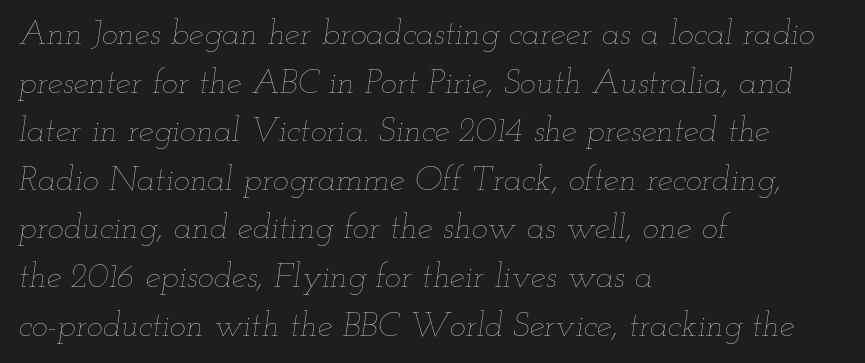
The image shows 34 px thin, wide type, italic (leaning right); set left-aligned, normal line spacing (1.43x), normal letter spacing, not underlined; low stroke contrast and a small x-height.
